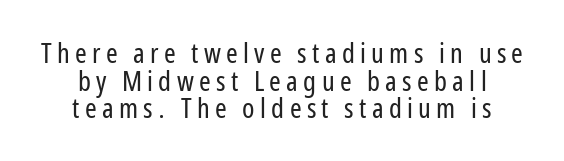
The image shows 28 px regular-weight, condensed sans-serif type, upright; set centered, tight line spacing (0.99x), not underlined; low stroke contrast and a medium x-height.
